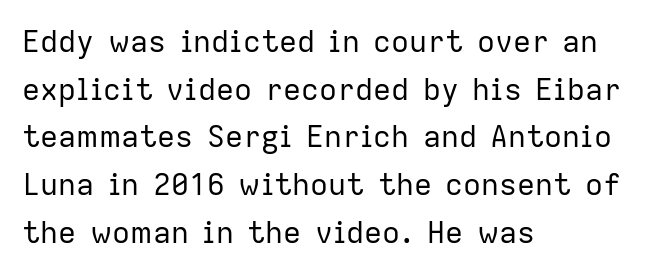
The setting favours the left margin, as ordinary paragraphs usually do. Proportional: the letters do not fall into vertical columns. Italic? Not at all — the glyphs are vertical. You could call the tracking neutral — neither tight nor loose. Weight: regular or lighter. Plain, unruled lines of type.
